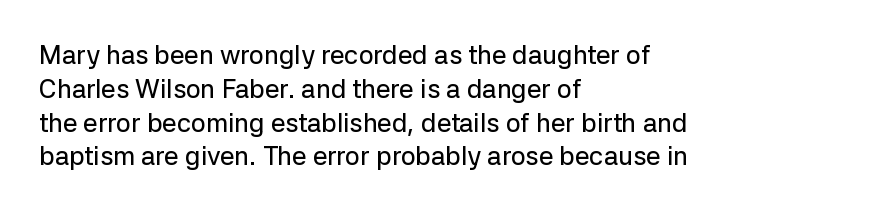
Q: Is the text italic (slanted)? A: No, it is upright.
Q: Is the text underlined? A: No.
Q: How is the paragraph aligned? A: Left-aligned.
Q: Is the spacing between letters normal or unusually wide? A: Normal.
Q: Is the spacing between lines tight, normal or loose? A: Normal.
